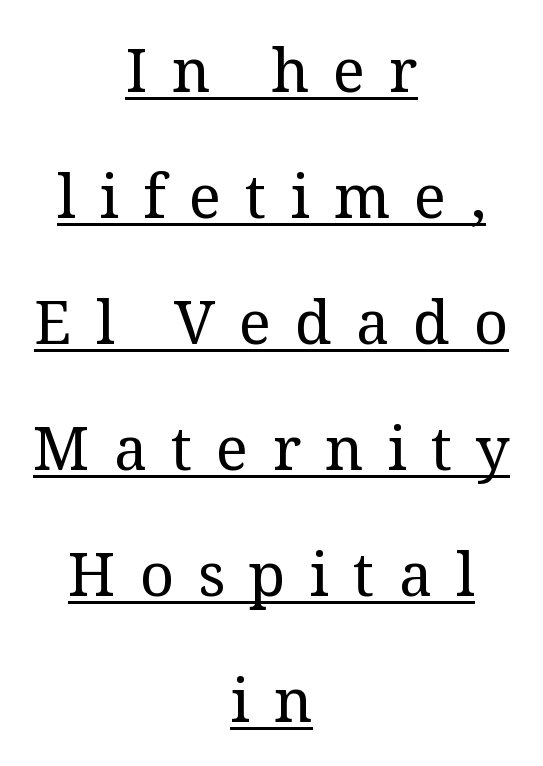
The image shows 60 px regular-weight serif type, upright; set centered, loose line spacing (2.1x), unusually wide letter spacing (+0.4 em), underlined; medium stroke contrast and a medium x-height.
